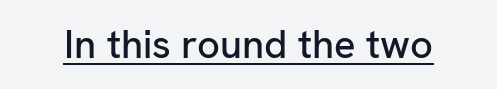
{"serif": "no", "italic": "no", "width": "normal", "stroke_contrast": "low", "x_height": "medium", "monospaced": "no", "underline": "yes", "letter_spacing": "normal", "letter_spacing_em": 0.0, "glyph_px": 40}
